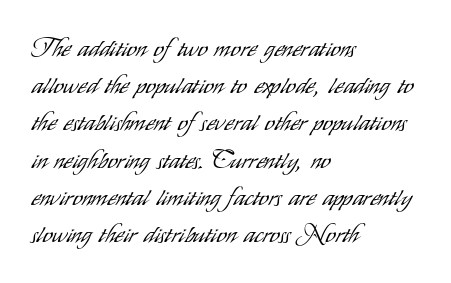
The image shows 25 px text type; set left-aligned, normal line spacing (1.49x), normal letter spacing, not underlined.
